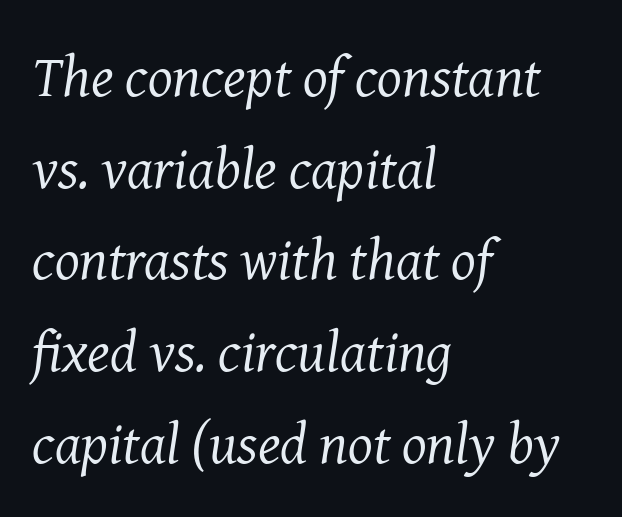
{"serif": "yes", "italic": "yes", "lean": "right", "slant_degrees": 8, "bold": "no", "weight": "regular", "width": "normal", "stroke_contrast": "medium", "x_height": "medium", "monospaced": "no", "underline": "no", "align": "left", "line_spacing": "normal", "line_spacing_ratio": 1.58, "letter_spacing": "normal", "letter_spacing_em": 0.0, "glyph_px": 58}
